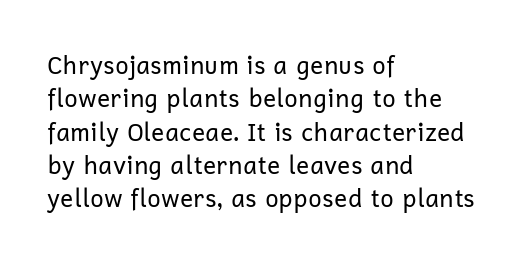
The image shows 24 px text type, upright; set left-aligned, normal line spacing (1.39x), normal letter spacing, not underlined.
